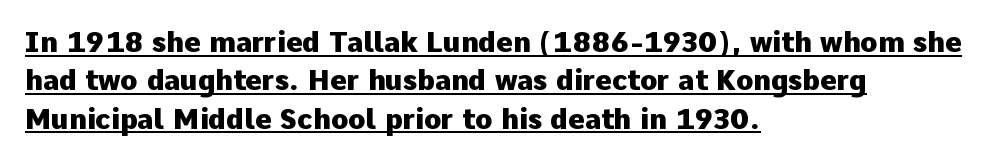
{"serif": "no", "italic": "no", "bold": "yes", "weight": "heavy", "width": "normal", "stroke_contrast": "low", "x_height": "medium", "monospaced": "no", "underline": "yes", "align": "left", "line_spacing": "normal", "line_spacing_ratio": 1.37, "letter_spacing": "normal", "letter_spacing_em": 0.0, "glyph_px": 28}
